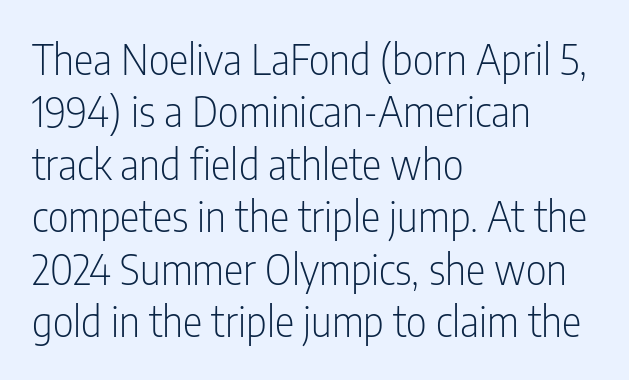
Casual observation: everything's shoved over to the left. Heaviness? Minimal to ordinary, like unemphasized prose. In terms of letterform style, serifs are entirely absent. The strip under each line holds only bare page.
